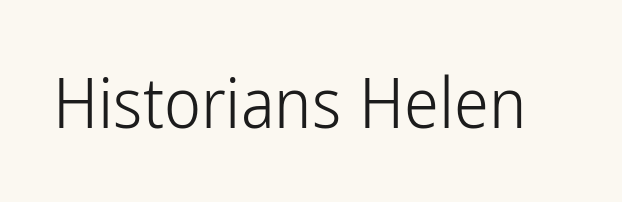
On a weight scale, this lands at 450 or below. In terms of posture, this sample is upright. Tracking value appears to be zero — textbook default spacing. Typographically, this falls in the sans-serif category. Glance below the letters and you will spot only blank space. Do the characters align in a grid? No, the font is proportional.
